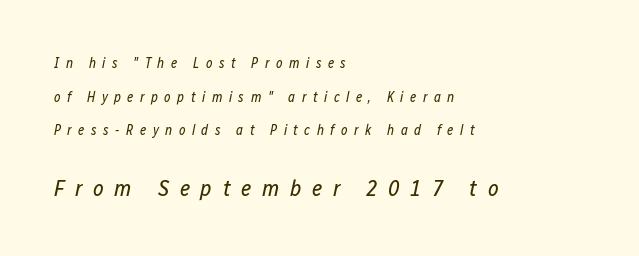
The image shows 23 px text type, italic (leaning right); set left-aligned, loose line spacing (2.41x), unusually wide letter spacing (+0.46 em), not underlined; the second (bottom) block is 1.64x larger.
